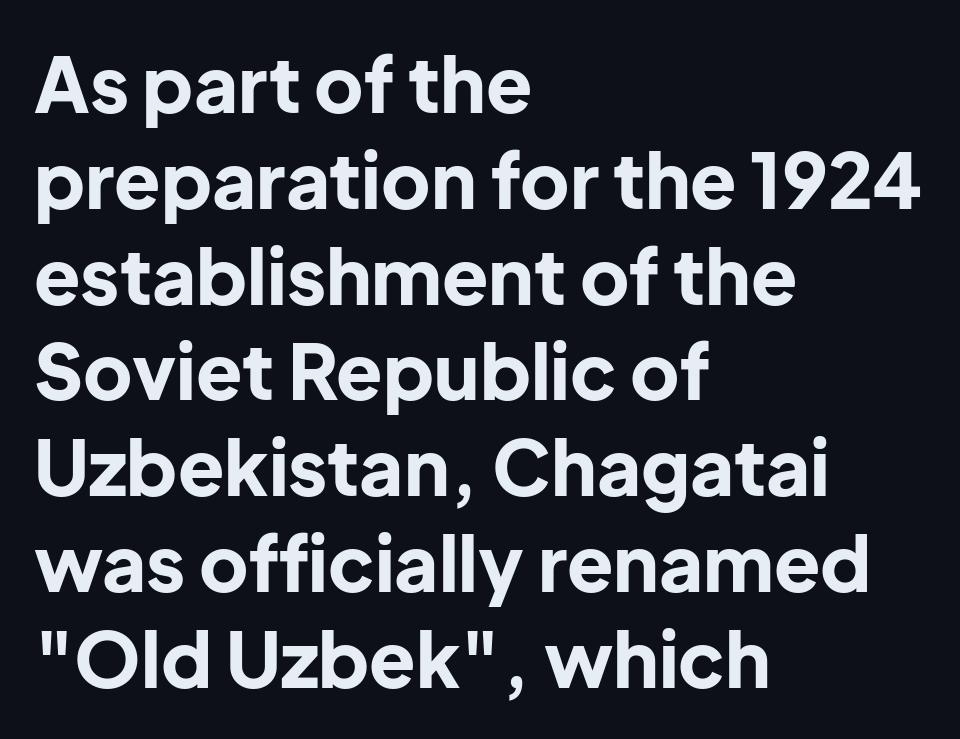
{"serif": "no", "italic": "no", "bold": "yes", "weight": "bold", "width": "normal", "stroke_contrast": "low", "x_height": "medium", "monospaced": "no", "underline": "no", "align": "left", "line_spacing": "normal", "line_spacing_ratio": 1.26, "letter_spacing": "normal", "letter_spacing_em": 0.0, "glyph_px": 76}
